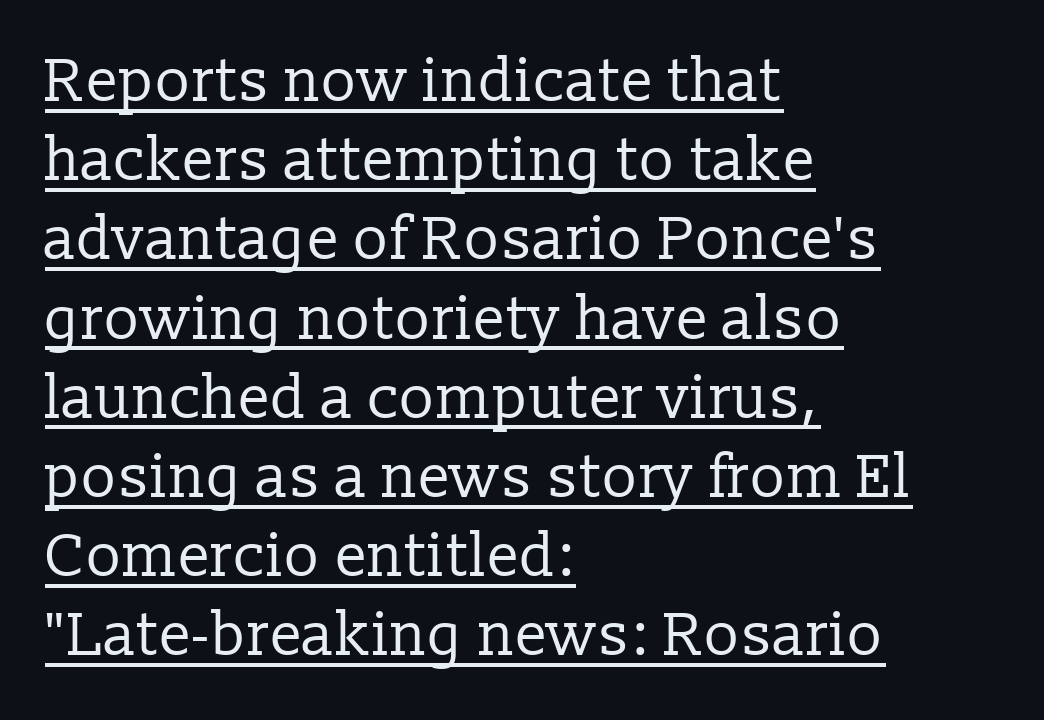
Q: Is the text bold? A: No.
Q: Is the text italic (slanted)? A: No, it is upright.
Q: Is the typeface a serif or a sans-serif typeface? A: Serif.
Q: Is the text underlined? A: Yes.
Q: How is the paragraph aligned? A: Left-aligned.
Q: Is the spacing between letters normal or unusually wide? A: Normal.
Q: Is the spacing between lines tight, normal or loose? A: Normal.
Q: Width (condensed, normal, or wide)? A: Normal.
Q: Stroke contrast? A: Low.
Q: x-height? A: Medium.
Q: Monospaced? A: No.
